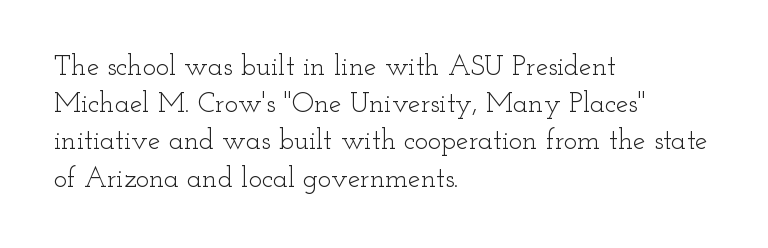
{"serif": "yes", "italic": "no", "bold": "no", "weight": "light", "width": "wide", "stroke_contrast": "low", "x_height": "small", "monospaced": "no", "underline": "no", "align": "left", "line_spacing": "normal", "line_spacing_ratio": 1.33, "letter_spacing": "normal", "letter_spacing_em": 0.0, "glyph_px": 28}
